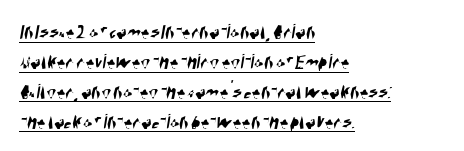
The gaps between neighbouring characters are ordinary and unremarkable. Line beginnings align vertically; line endings do not. This sample keeps an unexceptional amount of space between lines. Emphasis is given by a line drawn under the lettering.
